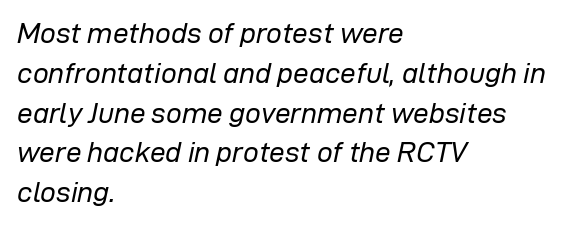
The image shows 28 px regular-weight type, italic (leaning right); set left-aligned, normal line spacing (1.42x), normal letter spacing, not underlined; low stroke contrast and a medium x-height.
